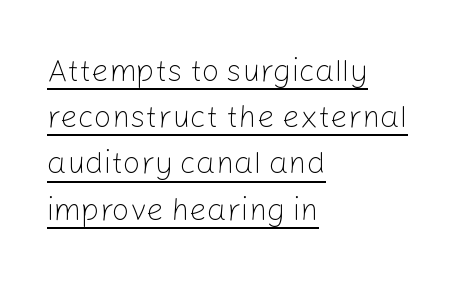
Q: Is the text bold? A: No.
Q: Is the text italic (slanted)? A: No, it is upright.
Q: Is the typeface a serif or a sans-serif typeface? A: Sans-serif.
Q: Is the text underlined? A: Yes.
Q: How is the paragraph aligned? A: Left-aligned.
Q: Is the spacing between letters normal or unusually wide? A: Normal.
Q: Is the spacing between lines tight, normal or loose? A: Normal.
Q: Width (condensed, normal, or wide)? A: Normal.
Q: Stroke contrast? A: Low.
Q: x-height? A: Medium.
Q: Monospaced? A: No.
